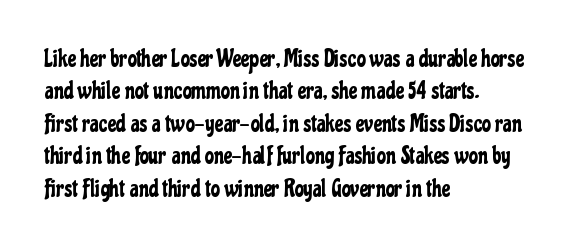
{"italic": "no", "underline": "no", "align": "left", "line_spacing": "normal", "line_spacing_ratio": 1.41, "letter_spacing": "normal", "letter_spacing_em": 0.0, "glyph_px": 23}
